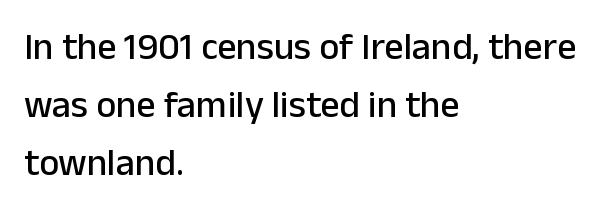
Tracking value appears to be zero — textbook default spacing. The letters carry no serifs — their stems end cleanly without finishing strokes. Regular leading. Check the space under the baseline: it is left empty. The lettering stays uniformly vertical, giving the passage a roman look.
